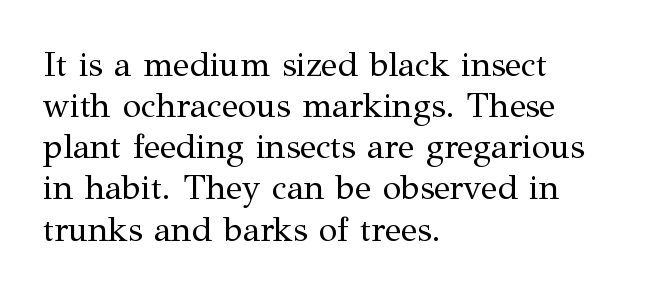
The image shows 34 px regular-weight serif type, upright; set left-aligned, line spacing 1.21x, normal letter spacing, not underlined; medium stroke contrast and a medium x-height.
